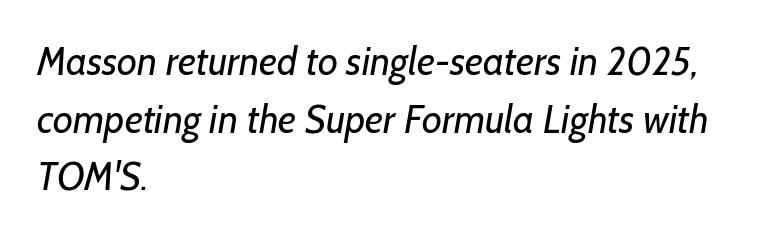
{"serif": "no", "bold": "no", "weight": "regular", "width": "normal", "stroke_contrast": "low", "x_height": "medium", "monospaced": "no", "underline": "no", "align": "left", "line_spacing": "normal", "line_spacing_ratio": 1.48, "letter_spacing": "normal", "letter_spacing_em": 0.0, "glyph_px": 39}
